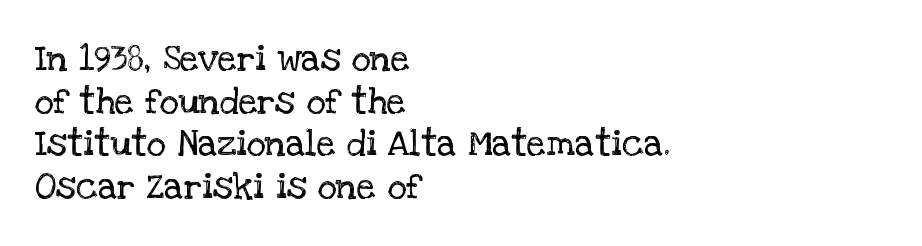
Q: Is the text bold? A: No.
Q: Is the text italic (slanted)? A: No, it is upright.
Q: Is the typeface a serif or a sans-serif typeface? A: Serif.
Q: Is the text underlined? A: No.
Q: How is the paragraph aligned? A: Left-aligned.
Q: Is the spacing between letters normal or unusually wide? A: Normal.
Q: Is the spacing between lines tight, normal or loose? A: Tight.
Q: Width (condensed, normal, or wide)? A: Normal.
Q: Stroke contrast? A: Low.
Q: x-height? A: Large.
Q: Monospaced? A: No.
